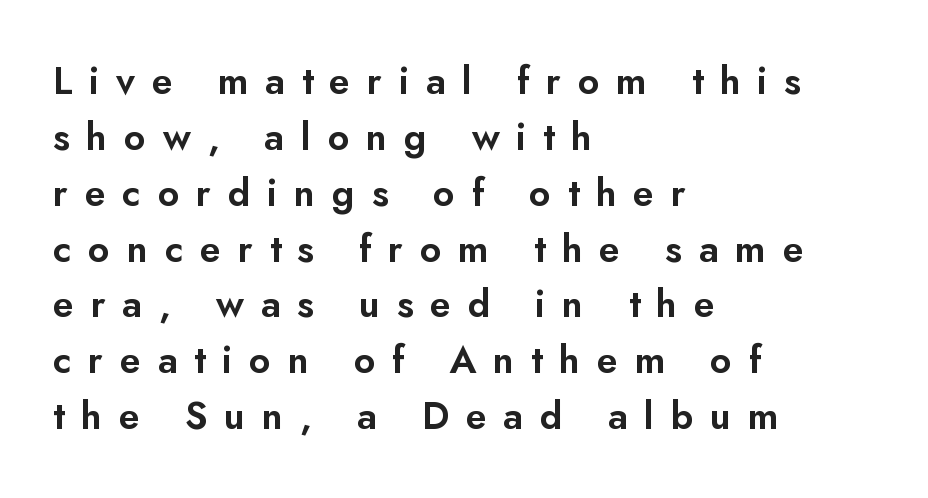
The image shows 38 px sans-serif type, upright; set left-aligned, normal line spacing (1.47x), unusually wide letter spacing (+0.44 em), not underlined; low stroke contrast and a small x-height.
